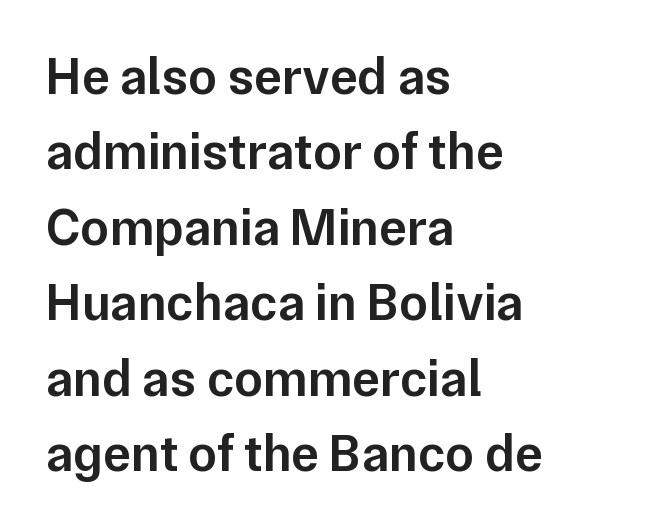
Q: Is the text bold? A: Semi-bold.
Q: Is the text italic (slanted)? A: No, it is upright.
Q: Is the typeface a serif or a sans-serif typeface? A: Sans-serif.
Q: Is the text underlined? A: No.
Q: How is the paragraph aligned? A: Left-aligned.
Q: Is the spacing between letters normal or unusually wide? A: Normal.
Q: Is the spacing between lines tight, normal or loose? A: Normal.
Q: Width (condensed, normal, or wide)? A: Normal.
Q: Stroke contrast? A: Low.
Q: x-height? A: Medium.
Q: Monospaced? A: No.
